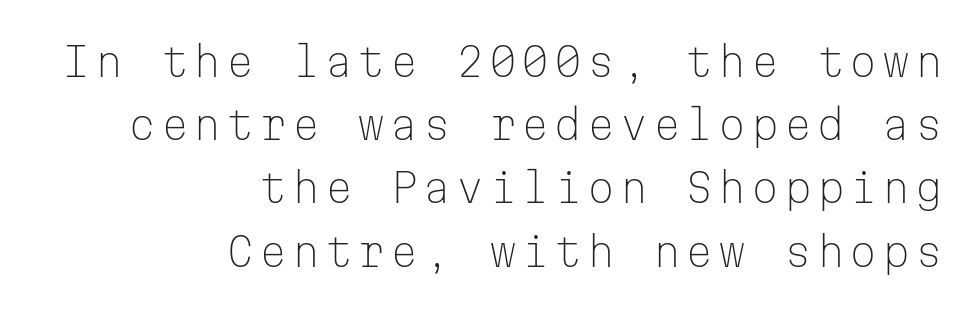
The image shows 40 px light sans-serif type, upright, monospaced; set right-aligned, normal line spacing (1.58x), not underlined; low stroke contrast and a medium x-height.
